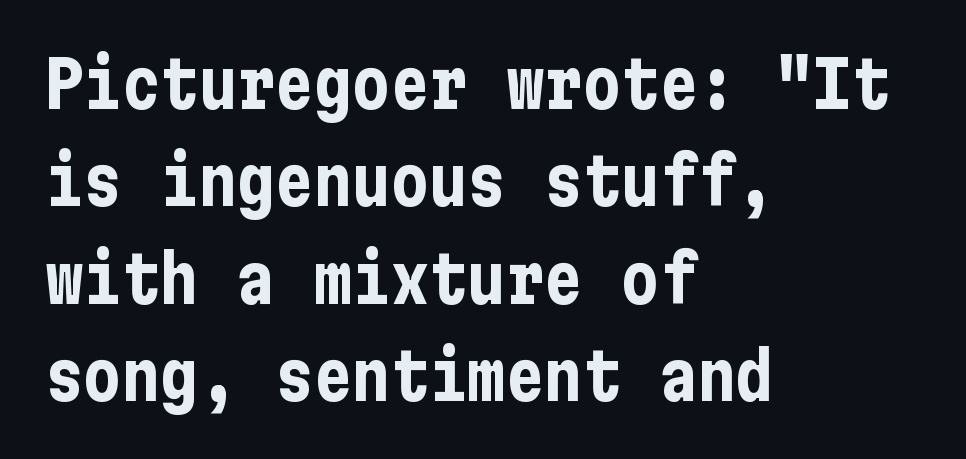
{"serif": "no", "italic": "no", "bold": "yes", "weight": "bold", "width": "condensed", "stroke_contrast": "low", "x_height": "medium", "underline": "no", "align": "left", "line_spacing": "normal", "line_spacing_ratio": 1.52, "letter_spacing": "normal", "letter_spacing_em": 0.0, "glyph_px": 64}
